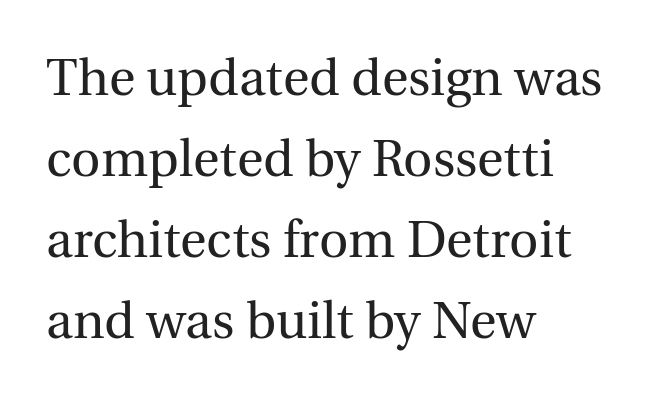
{"serif": "yes", "italic": "no", "bold": "no", "weight": "regular", "width": "normal", "x_height": "medium", "monospaced": "no", "underline": "no", "align": "left", "line_spacing": "normal", "line_spacing_ratio": 1.59, "letter_spacing": "normal", "letter_spacing_em": 0.0, "glyph_px": 51}
